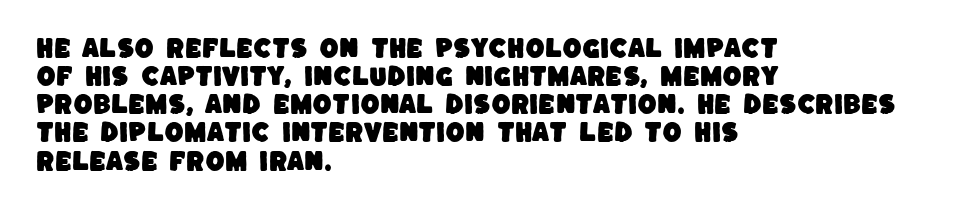
Q: Is the text underlined? A: No.
Q: How is the paragraph aligned? A: Left-aligned.
Q: Is the spacing between letters normal or unusually wide? A: Normal.
Q: Is the spacing between lines tight, normal or loose? A: Normal.
